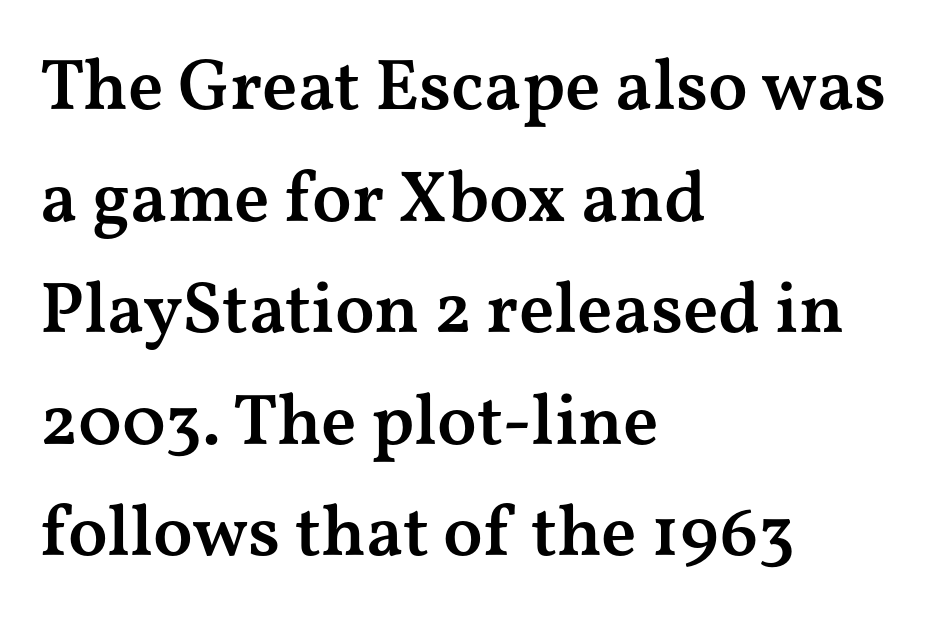
{"serif": "yes", "italic": "no", "bold": "semi", "weight": "semibold", "width": "wide", "stroke_contrast": "medium", "x_height": "medium", "monospaced": "no", "underline": "no", "align": "left", "line_spacing": "normal", "line_spacing_ratio": 1.55, "letter_spacing": "normal", "letter_spacing_em": 0.0, "glyph_px": 72}
